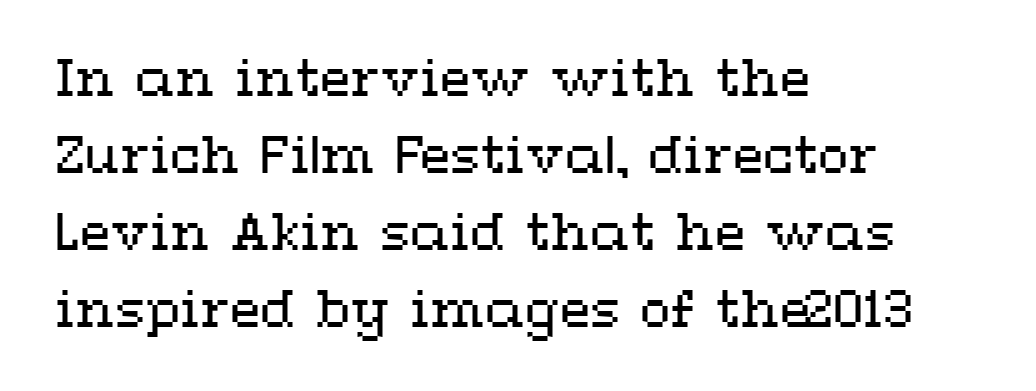
{"italic": "no", "bold": "no", "weight": "regular", "width": "wide", "stroke_contrast": "medium", "x_height": "medium", "monospaced": "no", "underline": "no", "align": "left", "line_spacing": "normal", "line_spacing_ratio": 1.54, "letter_spacing": "normal", "letter_spacing_em": 0.0, "glyph_px": 50}
